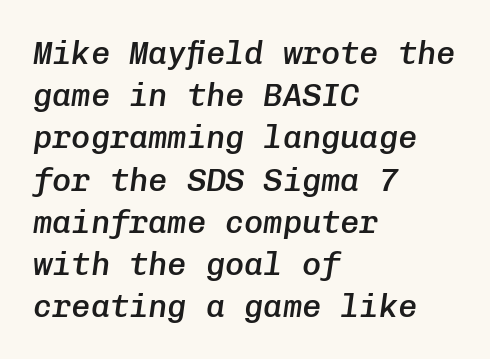
Characters follow at the spacing the type designer built in. The vertical gap from one line to the next is medium. The font's italic variant was chosen for this text. You could count columns in this text — the font is strictly monospaced. Just letters on the line, the space beneath them empty.
